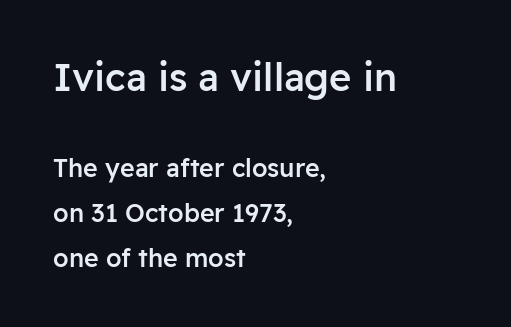
The image shows 38 px semibold sans-serif type, upright; set left-aligned, line spacing 1.8x, normal letter spacing, not underlined; the first (top) block is 1.52x larger; low stroke contrast and a medium x-height.
